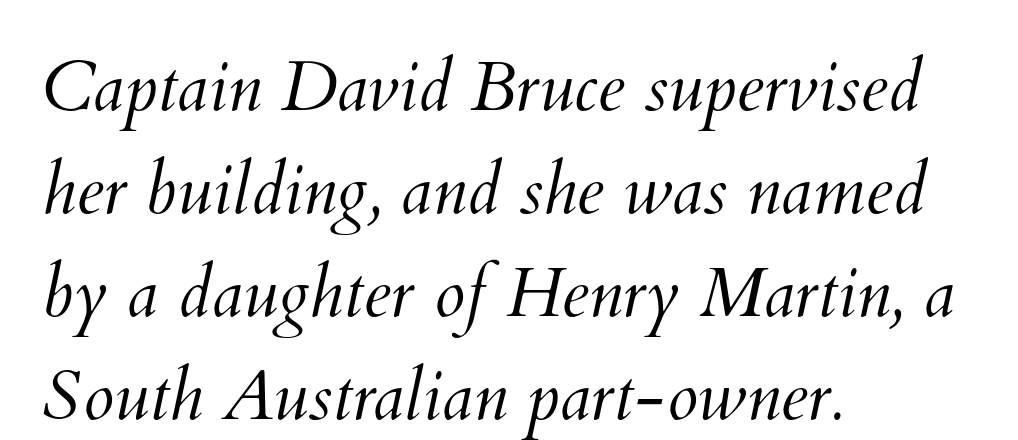
The image shows 70 px light type; set left-aligned, normal line spacing (1.47x), normal letter spacing, not underlined; medium stroke contrast and a small x-height.
